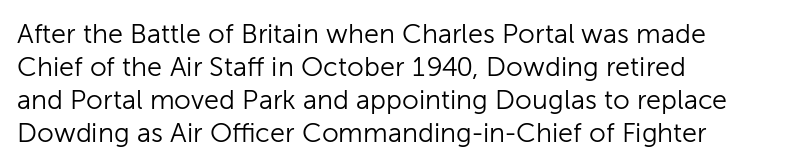
The type sits square on the baseline with zero lean. All the whitespace from short lines collects on the right. Students, note that the glyphs here touch the page at normal intervals. Weight class: somewhere from thin through regular. The foot of each line stays bare and open.
